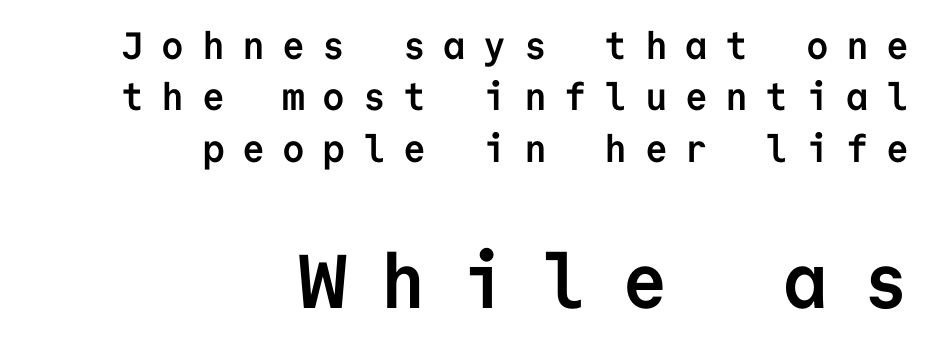
The image shows 76 px semibold sans-serif type, upright, monospaced; set right-aligned, normal line spacing (1.35x), unusually wide letter spacing (+0.46 em), not underlined; the second (bottom) block is 2.0x larger; low stroke contrast and a medium x-height.
